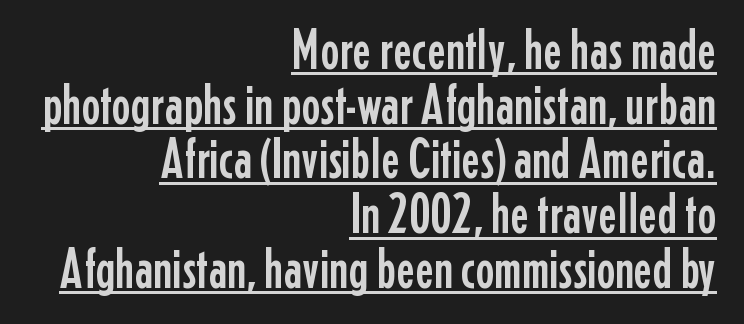
Q: Is the text italic (slanted)? A: No, it is upright.
Q: Is the typeface a serif or a sans-serif typeface? A: Sans-serif.
Q: Is the text underlined? A: Yes.
Q: How is the paragraph aligned? A: Right-aligned.
Q: Is the spacing between letters normal or unusually wide? A: Normal.
Q: Is the spacing between lines tight, normal or loose? A: Tight.
Q: Width (condensed, normal, or wide)? A: Condensed.
Q: Stroke contrast? A: Low.
Q: x-height? A: Medium.
Q: Monospaced? A: No.
